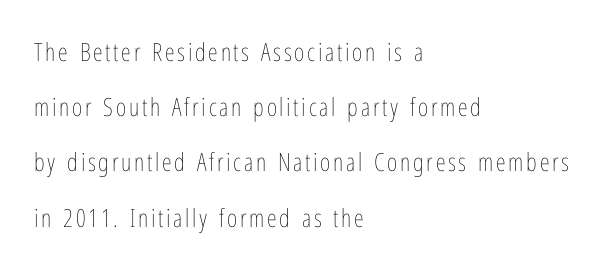
The image shows 25 px text type, upright; set left-aligned, loose line spacing (2.21x), not underlined.
